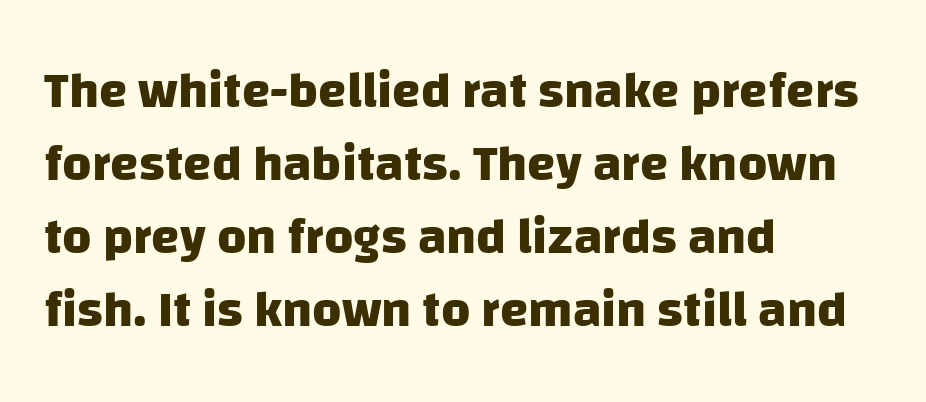
Q: Is the text bold? A: Yes.
Q: Is the typeface a serif or a sans-serif typeface? A: Sans-serif.
Q: Is the text underlined? A: No.
Q: How is the paragraph aligned? A: Left-aligned.
Q: Is the spacing between letters normal or unusually wide? A: Normal.
Q: Is the spacing between lines tight, normal or loose? A: Normal.
Q: Width (condensed, normal, or wide)? A: Normal.
Q: Stroke contrast? A: Low.
Q: x-height? A: Large.
Q: Monospaced? A: No.
